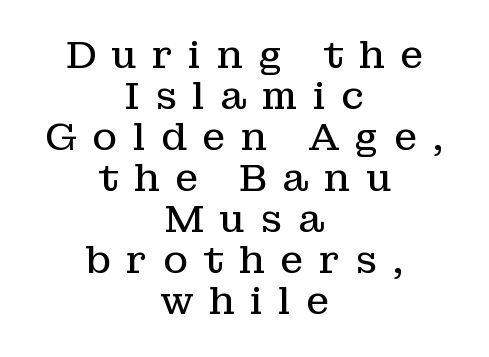
{"serif": "yes", "italic": "no", "bold": "no", "weight": "regular", "width": "normal", "stroke_contrast": "low", "x_height": "medium", "monospaced": "no", "underline": "no", "align": "center", "line_spacing": "tight", "line_spacing_ratio": 1.08, "letter_spacing": "wide", "letter_spacing_em": 0.4, "glyph_px": 38}
